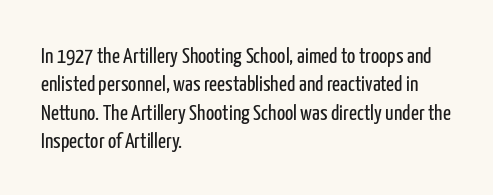
The image shows 22 px text type, upright; set left-aligned, normal line spacing (1.29x), normal letter spacing, not underlined.
